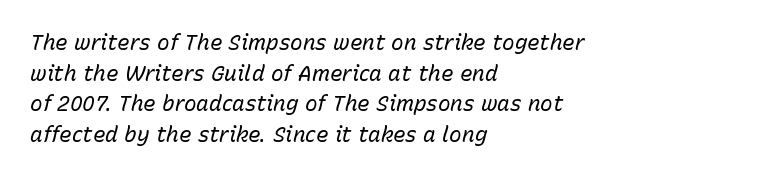
Q: Is the text bold? A: No.
Q: Is the text italic (slanted)? A: Yes, it leans right by about 15 degrees.
Q: Is the text underlined? A: No.
Q: How is the paragraph aligned? A: Left-aligned.
Q: Is the spacing between letters normal or unusually wide? A: Normal.
Q: Is the spacing between lines tight, normal or loose? A: Normal.
